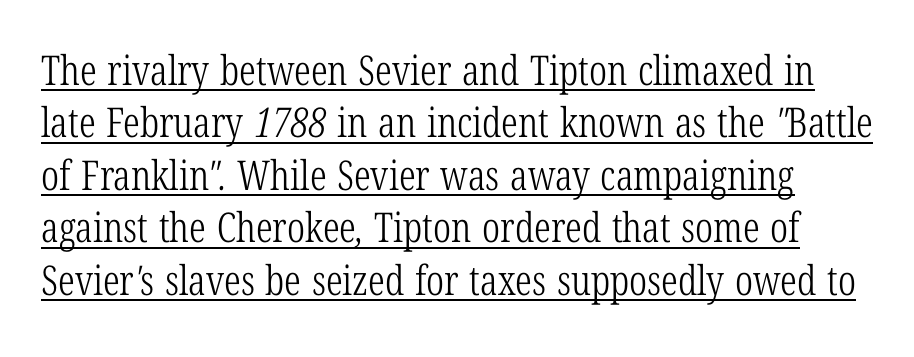
{"serif": "yes", "bold": "no", "weight": "light", "width": "condensed", "stroke_contrast": "low", "x_height": "medium", "monospaced": "no", "underline": "yes", "line_spacing": "normal", "line_spacing_ratio": 1.28, "letter_spacing": "normal", "letter_spacing_em": 0.0, "glyph_px": 41}
